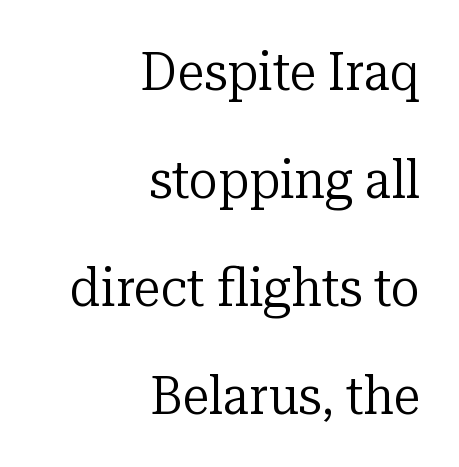
The image shows 54 px regular-weight serif type, upright; set right-aligned, loose line spacing (2.0x), normal letter spacing, not underlined; low stroke contrast and a medium x-height.
